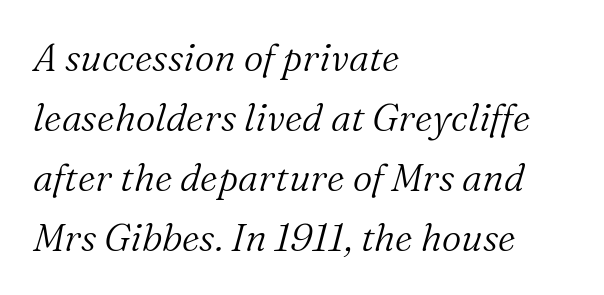
{"serif": "yes", "italic": "yes", "lean": "right", "slant_degrees": 16, "bold": "no", "weight": "light", "width": "normal", "stroke_contrast": "medium", "x_height": "medium", "monospaced": "no", "underline": "no", "align": "left", "line_spacing": "normal", "line_spacing_ratio": 1.58, "letter_spacing": "normal", "letter_spacing_em": 0.0, "glyph_px": 38}
